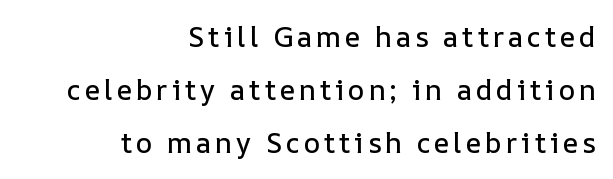
Think of a printed novel: that variable character pitch is what you see here. Notice how the stems are strictly vertical — no italics here. The string is rendered with underlining switched off. Where is the straight margin? On the right.
